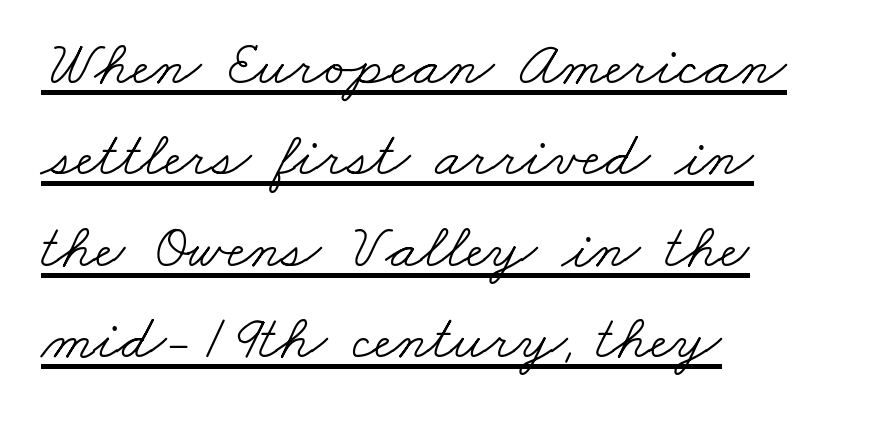
Stroke thickness stays within the range of a standard reading face or lighter. These lines are rendered in a variable-pitch font. Successive baselines arrive at the customary interval. Students, note that the glyphs here touch the page at normal intervals.
